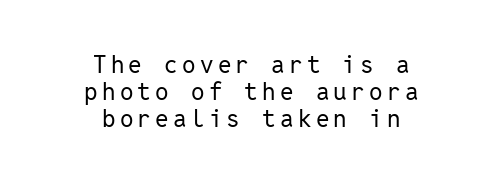
The image shows 24 px text type, upright; set centered, tight line spacing (1.12x), not underlined.
